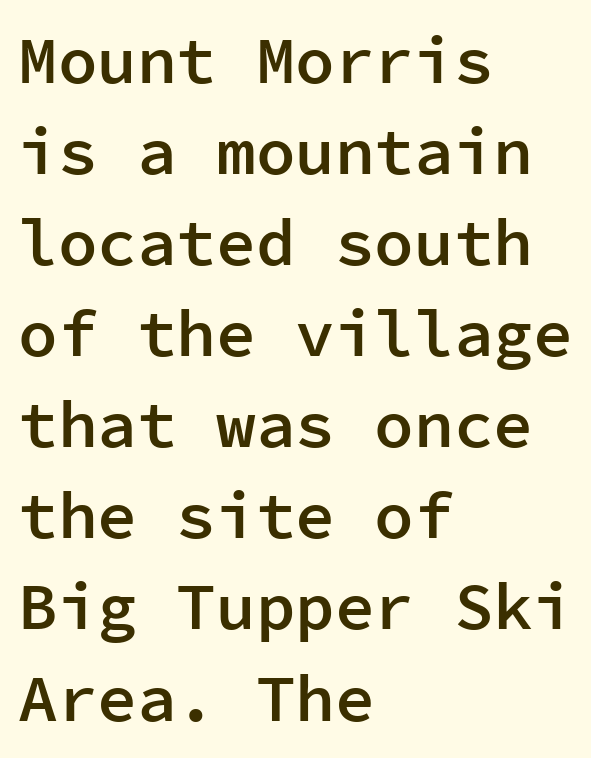
The text block is weighted toward the left margin, trailing off unevenly rightward. The tracking reads as untouched default to a designer's eye. Emphasis by weight is partial: semibold. The rendering uses a moderate line-height, typical for paragraphs.
